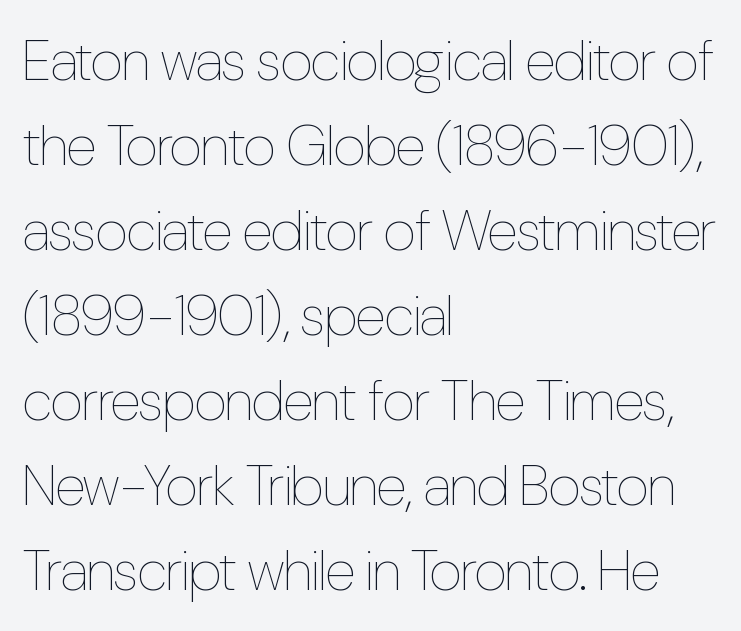
The image shows 57 px thin, condensed type, upright; set left-aligned, normal line spacing (1.49x), normal letter spacing, not underlined; low stroke contrast and a medium x-height.
